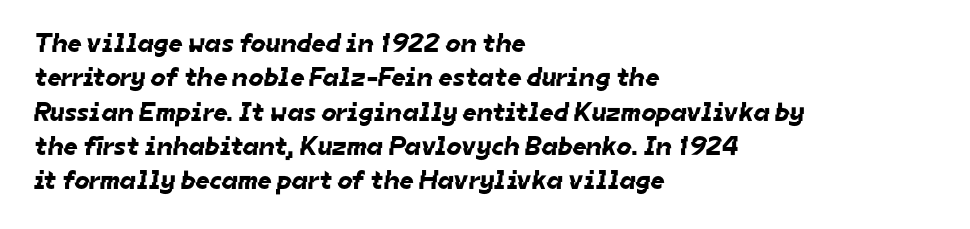
The image shows 27 px text type; set left-aligned, normal line spacing (1.27x), normal letter spacing, not underlined.
